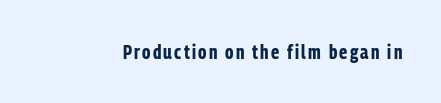
The image shows 20 px bold type, upright; set not underlined.
